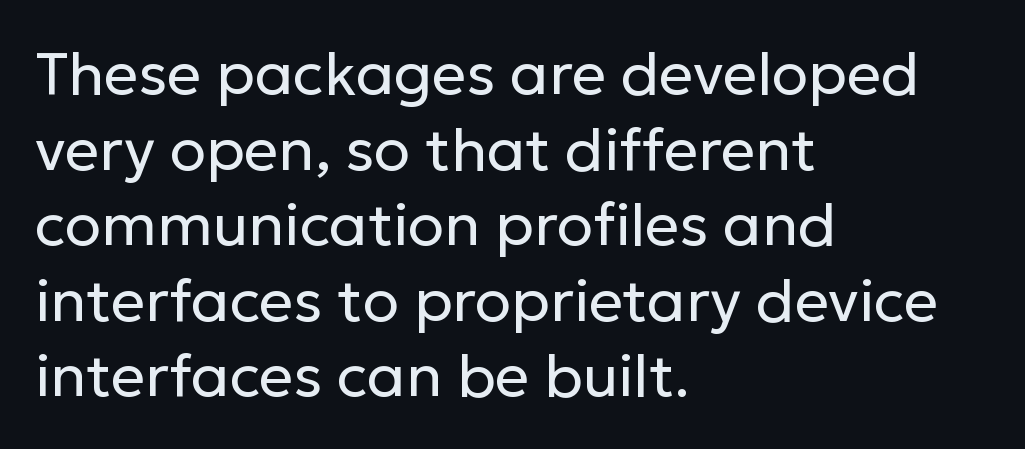
{"serif": "no", "italic": "no", "bold": "no", "weight": "regular", "width": "normal", "stroke_contrast": "low", "x_height": "medium", "monospaced": "no", "underline": "no", "align": "left", "line_spacing": "normal", "line_spacing_ratio": 1.26, "letter_spacing": "normal", "letter_spacing_em": 0.0, "glyph_px": 60}
